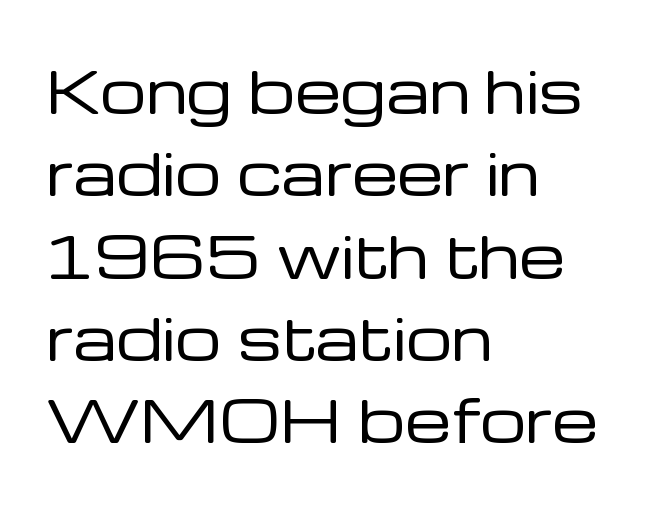
Q: Is the text bold? A: No.
Q: Is the text italic (slanted)? A: No, it is upright.
Q: Is the typeface a serif or a sans-serif typeface? A: Sans-serif.
Q: Is the text underlined? A: No.
Q: How is the paragraph aligned? A: Left-aligned.
Q: Is the spacing between letters normal or unusually wide? A: Normal.
Q: Is the spacing between lines tight, normal or loose? A: Normal.
Q: Width (condensed, normal, or wide)? A: Normal.
Q: Stroke contrast? A: Low.
Q: x-height? A: Medium.
Q: Monospaced? A: No.
